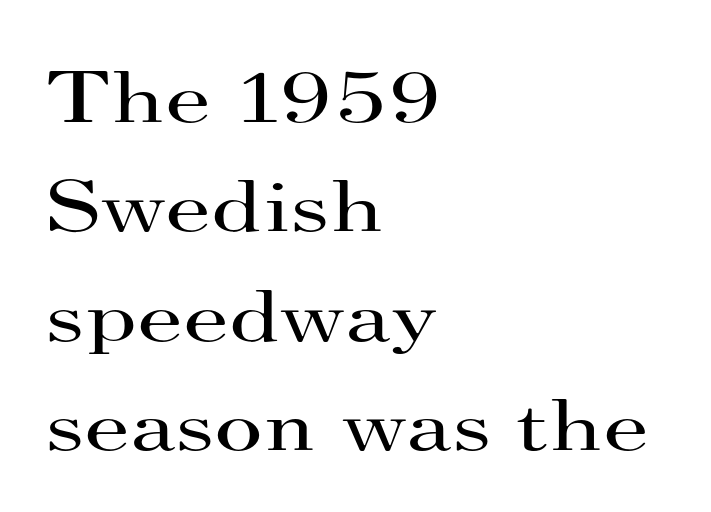
Font category for this specimen: serif. Layout note: lines flush left. The lettering holds an erect, upright posture throughout. Nobody drew a line under any word here. No extra tracking has been applied to these lines. Normally led — the rows are evenly, conventionally spaced.
